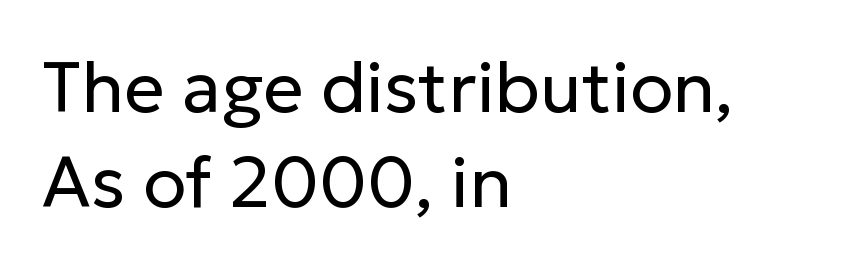
{"serif": "no", "italic": "no", "bold": "no", "weight": "regular", "width": "normal", "stroke_contrast": "low", "x_height": "medium", "monospaced": "no", "underline": "no", "align": "left", "line_spacing": "normal", "line_spacing_ratio": 1.34, "letter_spacing": "normal", "letter_spacing_em": 0.0, "glyph_px": 71}
